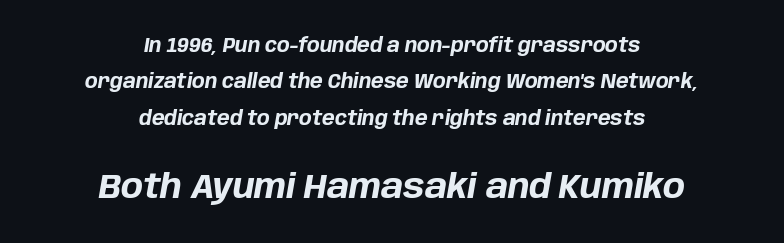
Q: Is the text bold? A: Yes.
Q: Is the text italic (slanted)? A: Yes, it leans right by about 10 degrees.
Q: Is the text underlined? A: No.
Q: How is the paragraph aligned? A: Centered.
Q: Is the spacing between letters normal or unusually wide? A: Normal.
Q: Is the spacing between lines tight, normal or loose? A: Loose.
Q: Which block of text is set in a larger size, the first (top) or the second (bottom)? A: The second (bottom) one.
Q: Width (condensed, normal, or wide)? A: Normal.
Q: Stroke contrast? A: Low.
Q: x-height? A: Large.
Q: Monospaced? A: No.
